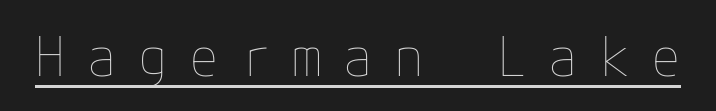
The image shows 54 px thin type, upright; set unusually wide letter spacing (+0.4 em), underlined; low stroke contrast and a medium x-height.
